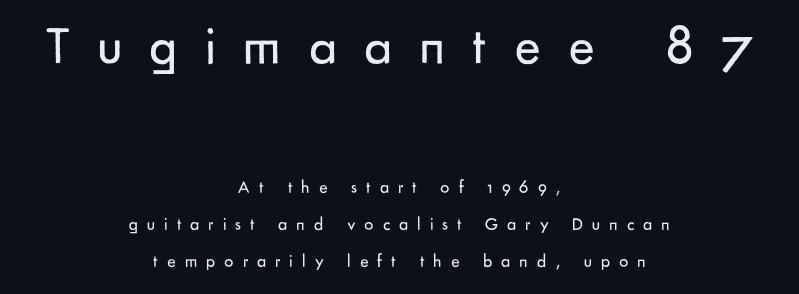
Look at the glyph heights: the upper group is clearly the bigger setting. Nobody drew a line under any word here. A typesetter would call this heavily tracked-out type. The leading is generous, giving the passage an open texture. Centered paragraph, ragged on both sides.
